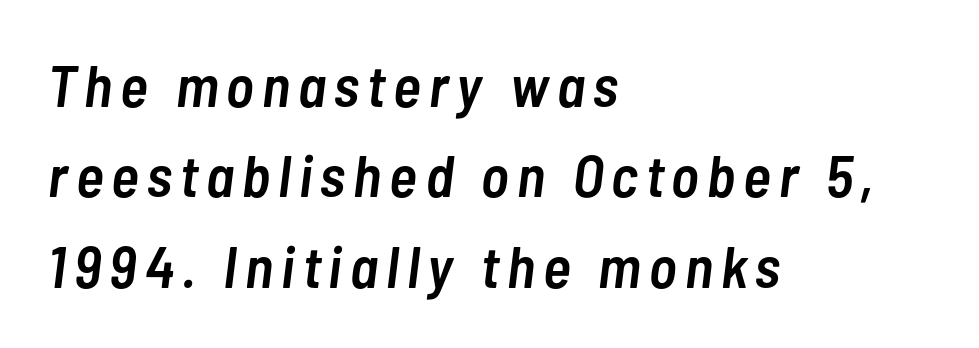
Q: Is the text bold? A: Semi-bold.
Q: Is the text italic (slanted)? A: Yes, it leans right by about 7 degrees.
Q: Is the text underlined? A: No.
Q: How is the paragraph aligned? A: Left-aligned.
Q: Is the spacing between lines tight, normal or loose? A: Normal.
Q: Width (condensed, normal, or wide)? A: Condensed.
Q: Stroke contrast? A: Low.
Q: x-height? A: Medium.
Q: Monospaced? A: No.
